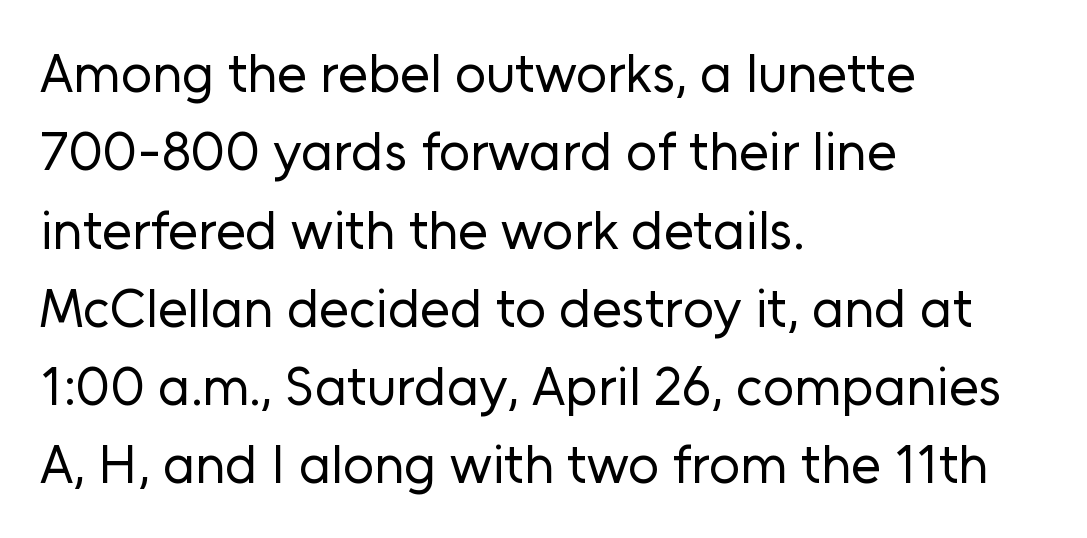
Q: Is the text bold? A: No.
Q: Is the text italic (slanted)? A: No, it is upright.
Q: Is the typeface a serif or a sans-serif typeface? A: Sans-serif.
Q: Is the text underlined? A: No.
Q: How is the paragraph aligned? A: Left-aligned.
Q: Is the spacing between letters normal or unusually wide? A: Normal.
Q: Is the spacing between lines tight, normal or loose? A: Normal.
Q: Width (condensed, normal, or wide)? A: Normal.
Q: Stroke contrast? A: Low.
Q: x-height? A: Medium.
Q: Monospaced? A: No.
